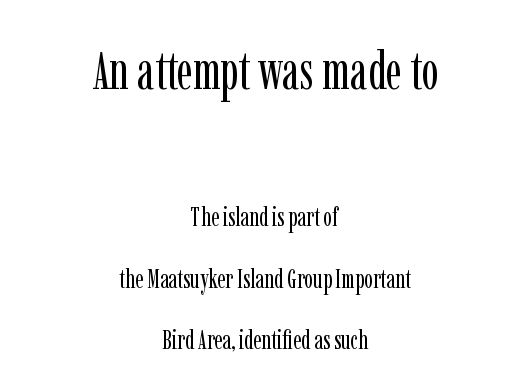
Honestly, there is no underline to notice here at all. The rendering uses natural spacing where letterforms have individual widths. The type sits square on the baseline with zero lean. The typesetter chose a symmetrical, centered arrangement here. The letterforms sit shoulder to shoulder at normal distance. The upper block of text is set noticeably larger than the block beneath it.
